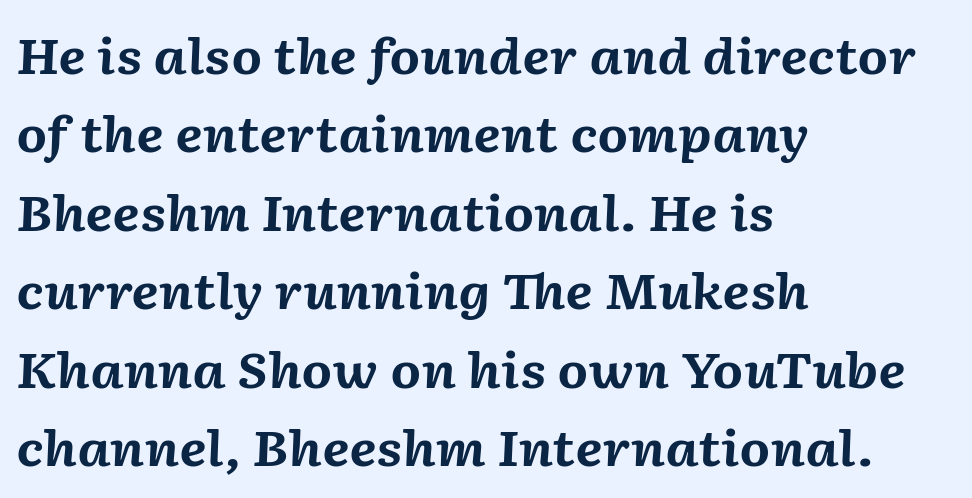
{"italic": "yes", "lean": "right", "slant_degrees": 2, "bold": "yes", "weight": "bold", "width": "normal", "stroke_contrast": "medium", "x_height": "medium", "monospaced": "no", "underline": "no", "align": "left", "line_spacing": "normal", "line_spacing_ratio": 1.6, "letter_spacing": "normal", "letter_spacing_em": 0.0, "glyph_px": 49}
